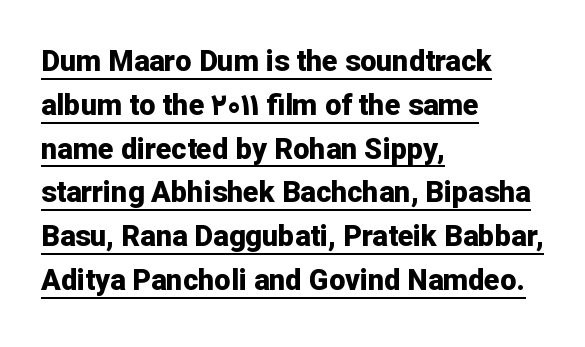
The image shows 29 px bold sans-serif type, upright; set left-aligned, normal line spacing (1.51x), normal letter spacing, underlined; low stroke contrast and a medium x-height.
